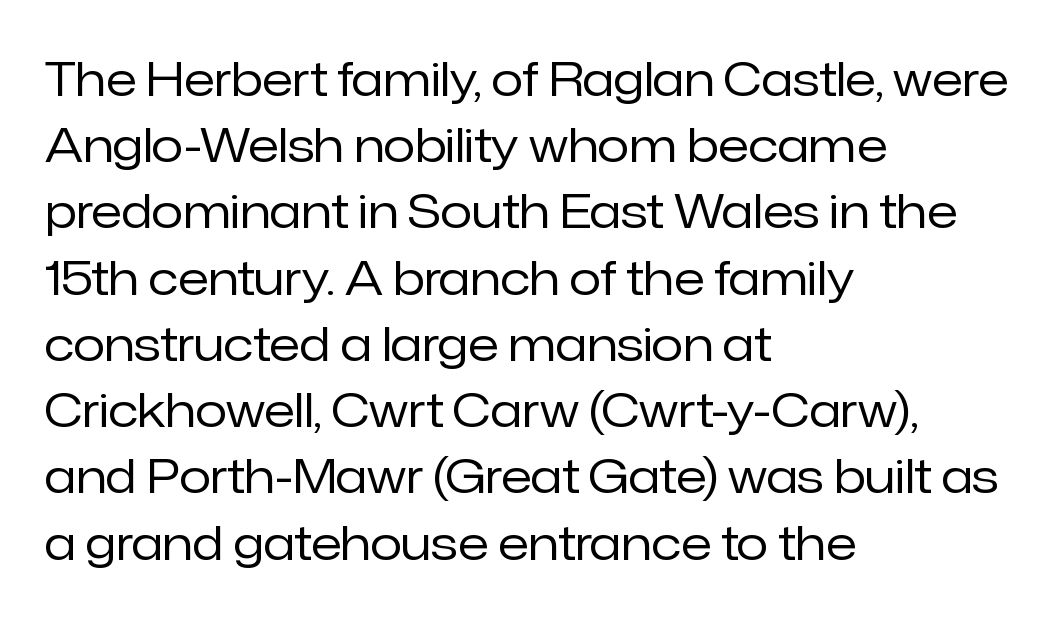
{"serif": "no", "italic": "no", "bold": "no", "weight": "regular", "width": "normal", "stroke_contrast": "low", "x_height": "medium", "monospaced": "no", "underline": "no", "align": "left", "line_spacing": "normal", "line_spacing_ratio": 1.44, "letter_spacing": "normal", "letter_spacing_em": 0.0, "glyph_px": 46}
